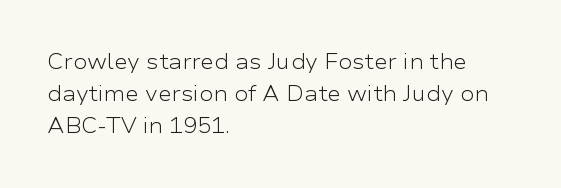
{"italic": "no", "bold": "no", "underline": "no", "align": "left", "line_spacing": "normal", "line_spacing_ratio": 1.52, "letter_spacing": "normal", "letter_spacing_em": 0.0, "glyph_px": 21}
